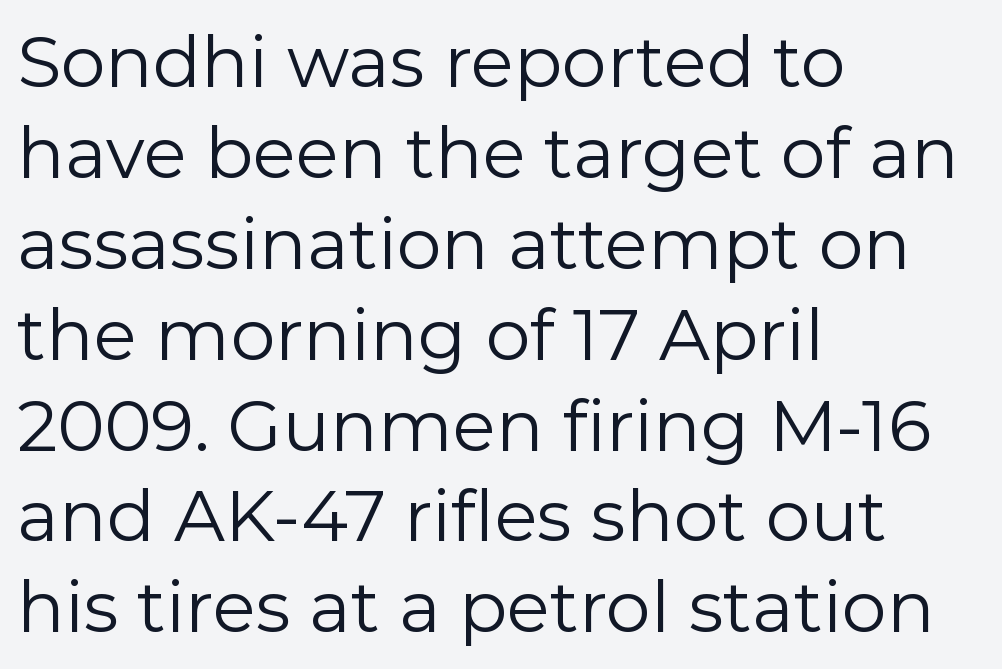
The passage shown is typed in a proportional face where columns would drift. Is there much room between lines? A standard amount, neither cramped nor airy. Rule under the text: the space is simply empty. Italic: no, the glyphs are upright roman. Inter-character spacing is left at the font's built-in metrics.
